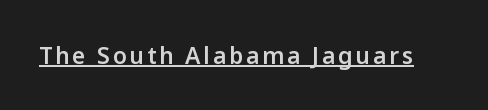
Each glyph is drawn with semibold strokes, heavier than normal yet not fully bold. The font's upright variant was chosen for this text. A typographer would call this underscored text.
